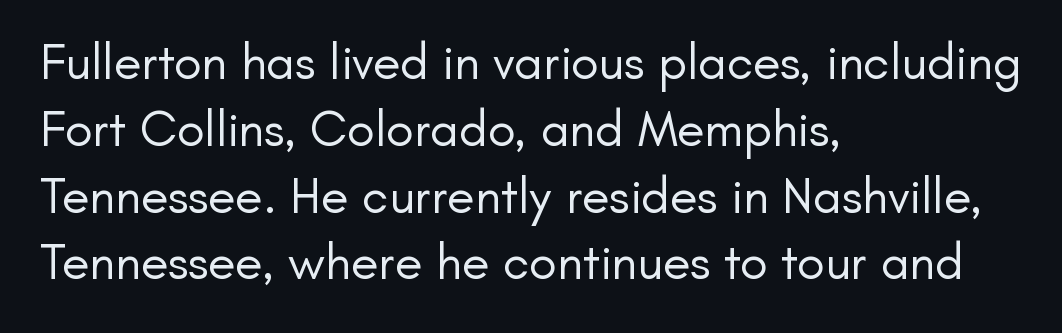
The image shows 51 px regular-weight sans-serif type, upright; set left-aligned, normal line spacing (1.31x), normal letter spacing, not underlined; low stroke contrast and a small x-height.
